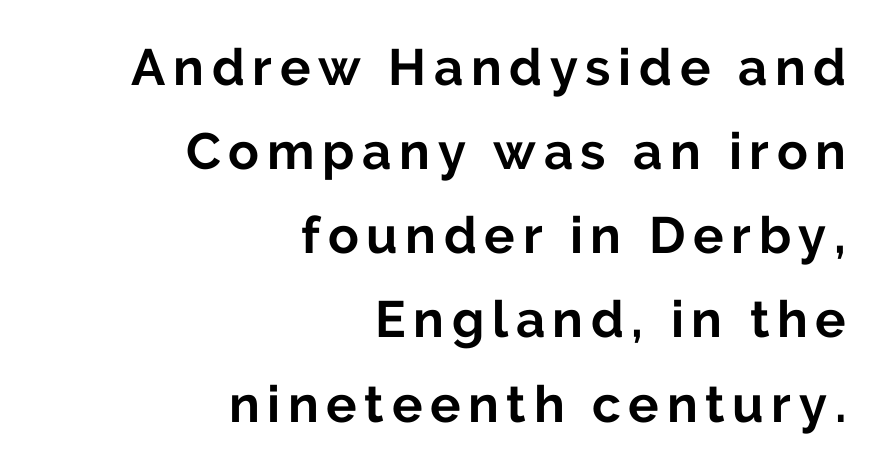
Q: Is the text bold? A: Yes.
Q: Is the text italic (slanted)? A: No, it is upright.
Q: Is the typeface a serif or a sans-serif typeface? A: Sans-serif.
Q: Is the text underlined? A: No.
Q: How is the paragraph aligned? A: Right-aligned.
Q: Is the spacing between lines tight, normal or loose? A: Normal.
Q: Width (condensed, normal, or wide)? A: Normal.
Q: Stroke contrast? A: Low.
Q: x-height? A: Medium.
Q: Monospaced? A: No.
